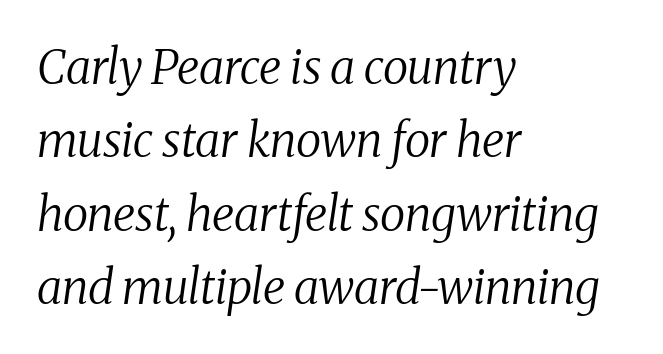
The lettering tilts uniformly, giving the passage an italic look. This sample has the flowing, uneven cadence of proportional lettering. Nothing unusual about the tracking: characters are spaced as the font intends. Regarding leading, the lines here are spaced in the standard way. Ink coverage per letter is moderate at most. A typesetter would label this face a serif.
